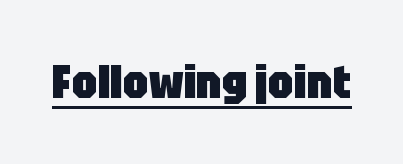
The image shows 46 px heavy, condensed sans-serif type, upright; set normal letter spacing, underlined; low stroke contrast and a large x-height.
